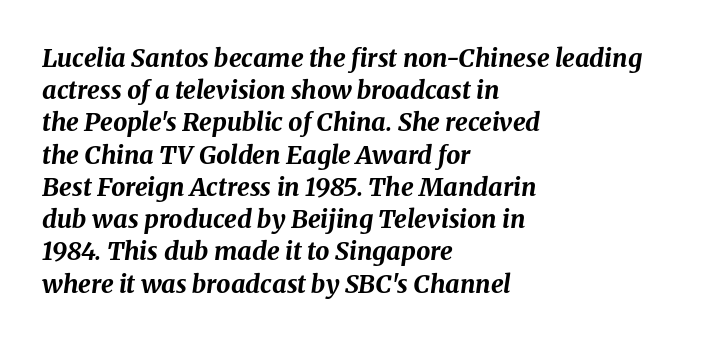
Q: Is the text bold? A: Yes.
Q: Is the text italic (slanted)? A: Yes, it leans right by about 8 degrees.
Q: Is the text underlined? A: No.
Q: How is the paragraph aligned? A: Left-aligned.
Q: Is the spacing between letters normal or unusually wide? A: Normal.
Q: Is the spacing between lines tight, normal or loose? A: Normal.
